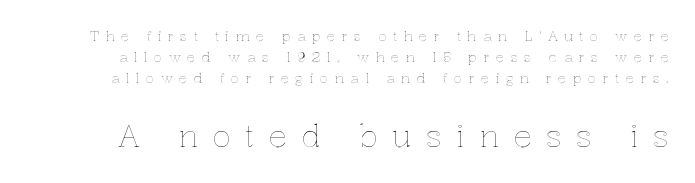
A typesetter would call this proportional, since set widths differ per character. Note: smaller setting up top, larger setting below. The designer left line spacing at the default. Quick note: not italic, upright.
